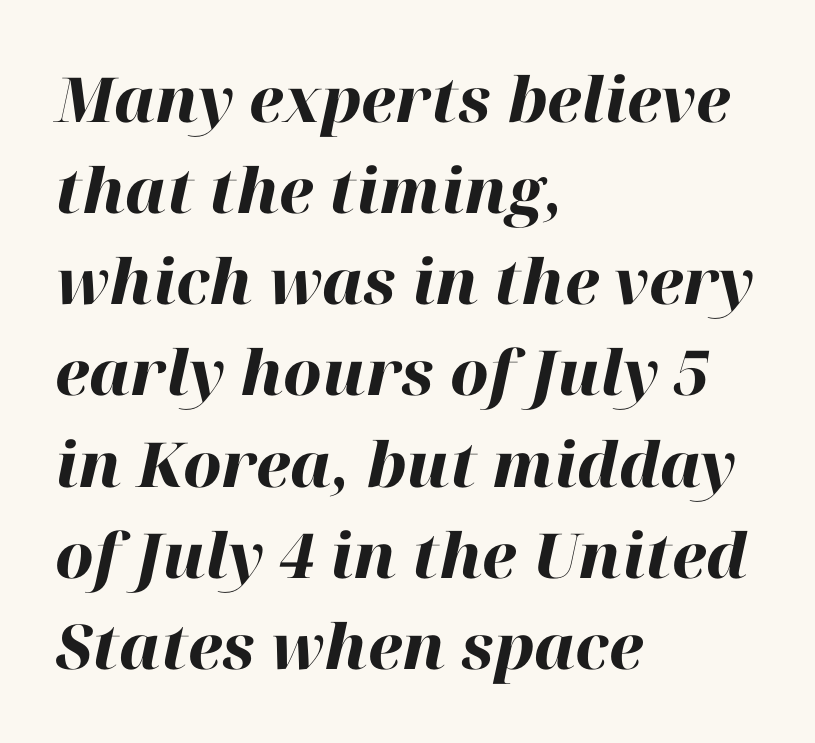
The image shows 62 px heavy type, italic (leaning right); set left-aligned, normal line spacing (1.47x), normal letter spacing, not underlined; high stroke contrast and a medium x-height.
